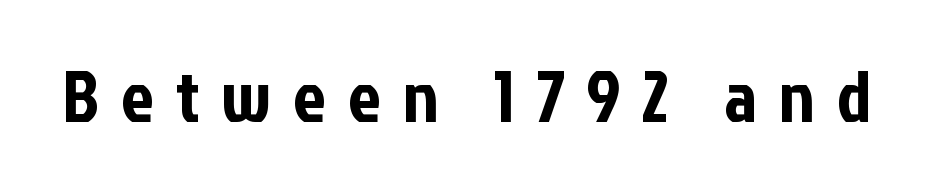
Q: Is the text italic (slanted)? A: No, it is upright.
Q: Is the typeface a serif or a sans-serif typeface? A: Sans-serif.
Q: Is the text underlined? A: No.
Q: Is the spacing between letters normal or unusually wide? A: Unusually wide.
Q: Width (condensed, normal, or wide)? A: Condensed.
Q: Stroke contrast? A: Low.
Q: x-height? A: Medium.
Q: Monospaced? A: No.
